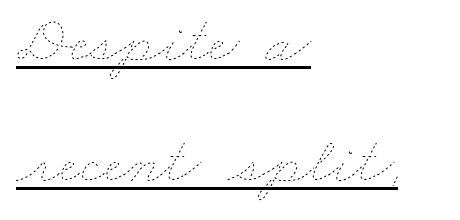
Q: Is the text bold? A: No.
Q: Is the text underlined? A: Yes.
Q: How is the paragraph aligned? A: Left-aligned.
Q: Is the spacing between letters normal or unusually wide? A: Normal.
Q: Width (condensed, normal, or wide)? A: Wide.
Q: Stroke contrast? A: Low.
Q: x-height? A: Small.
Q: Monospaced? A: No.
